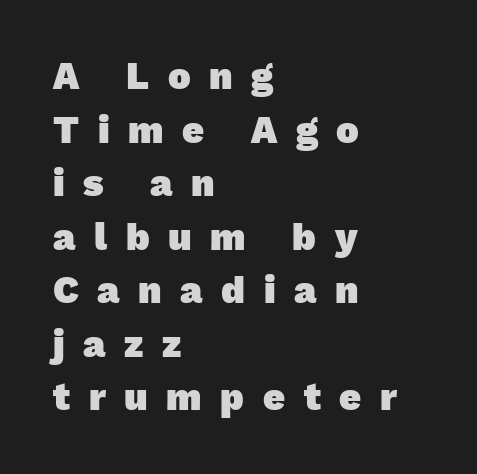
{"serif": "no", "bold": "yes", "weight": "heavy", "width": "normal", "stroke_contrast": "low", "x_height": "medium", "monospaced": "no", "underline": "no", "align": "left", "line_spacing": "normal", "line_spacing_ratio": 1.41, "letter_spacing": "wide", "letter_spacing_em": 0.49, "glyph_px": 38}
